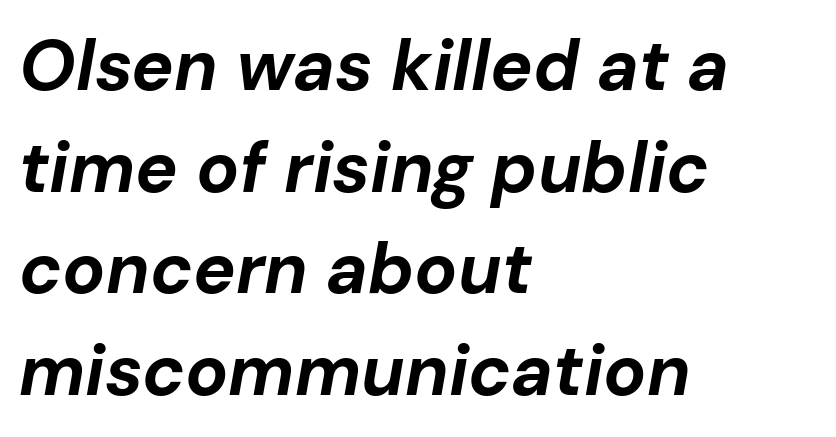
The image shows 71 px bold type, italic (leaning right); set left-aligned, normal line spacing (1.43x), normal letter spacing, not underlined; low stroke contrast and a medium x-height.
